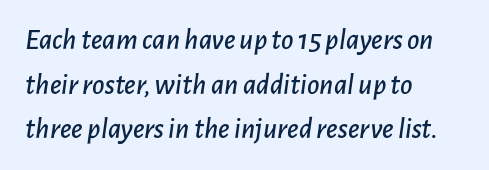
Check under the words: just untouched page. A normal amount of white space separates one row of letters from the next. You could call the tracking neutral — neither tight nor loose. The rendering anchors every line to the left-hand side. The letters advance in unequal steps, a hallmark of proportional type.
